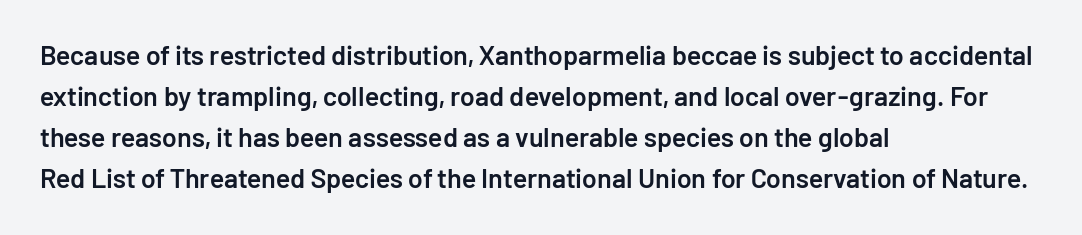
Does extra space separate the letters? No, they use regular spacing. Line spacing here is normal. Visually the block forms a straight wall on the left and a jagged coastline on the right. Unlike italic type, these characters show no tilt at all. The face used here is a semibold: visibly heavier than regular, lighter than bold. The foot of each line stays bare and open.
